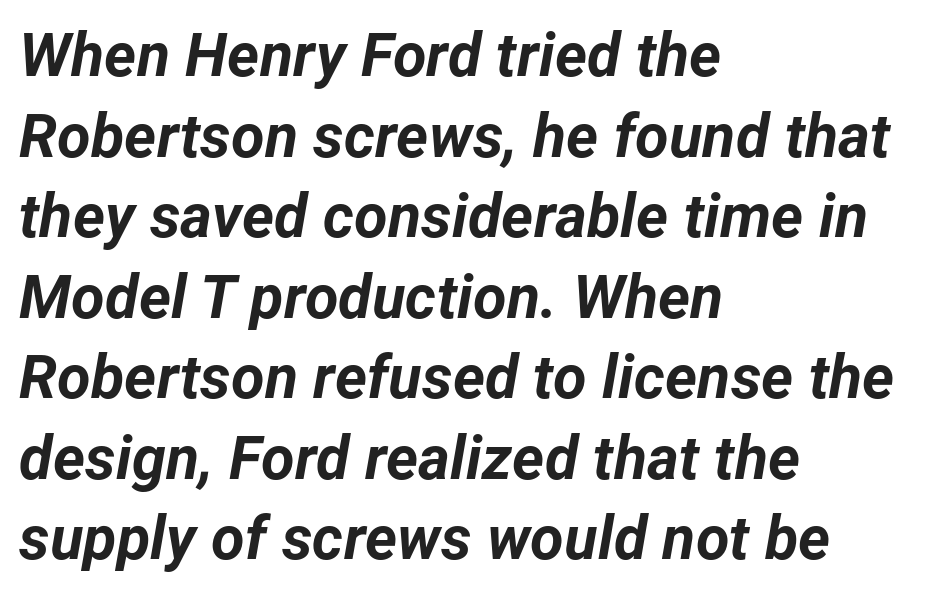
Is the type bold? Yes — the strokes are clearly thick and heavy. The typesetter chose a ragged-right arrangement here. Quick note: interline space is typical. An italicized treatment has been applied to the whole sample.
